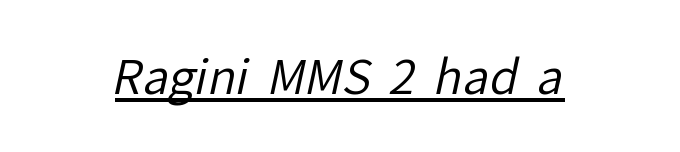
Q: Is the text bold? A: No.
Q: Is the typeface a serif or a sans-serif typeface? A: Sans-serif.
Q: Is the text underlined? A: Yes.
Q: Is the spacing between letters normal or unusually wide? A: Normal.
Q: Width (condensed, normal, or wide)? A: Normal.
Q: Stroke contrast? A: Low.
Q: x-height? A: Medium.
Q: Monospaced? A: No.
